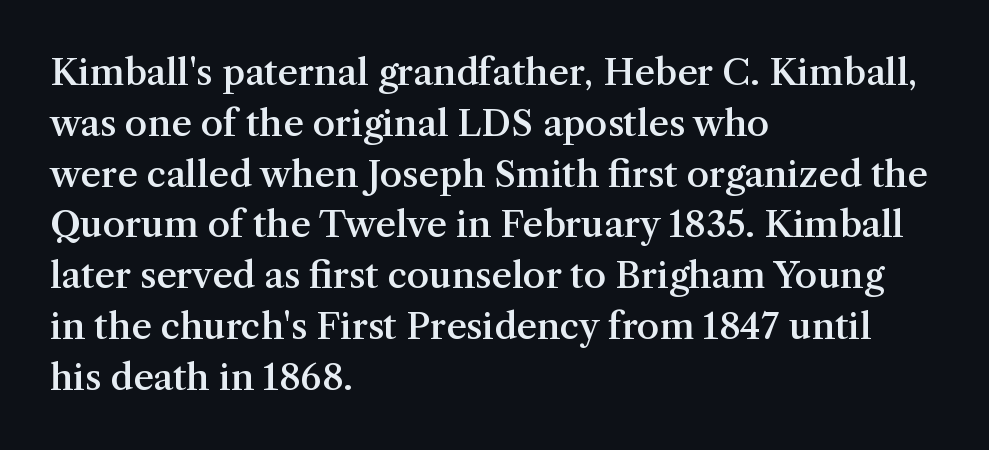
The image shows 36 px semibold serif type, upright; set left-aligned, normal line spacing (1.41x), normal letter spacing, not underlined; medium stroke contrast and a medium x-height.
